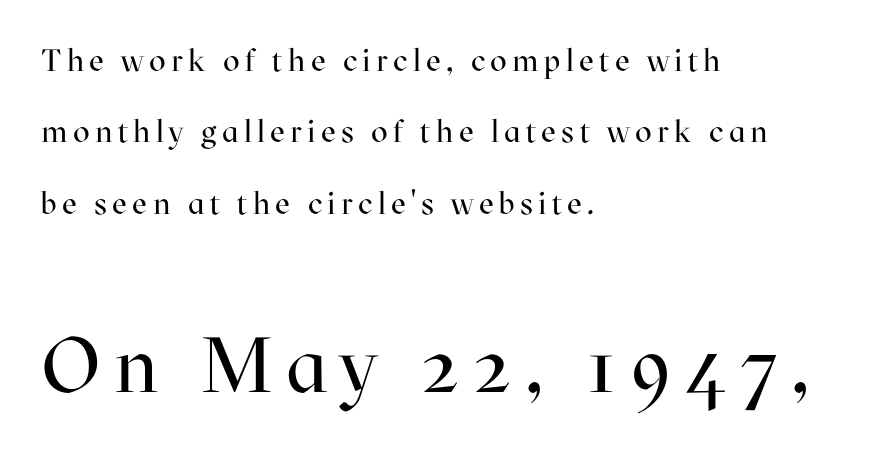
{"serif": "yes", "italic": "no", "bold": "no", "weight": "regular", "width": "normal", "stroke_contrast": "high", "x_height": "medium", "monospaced": "no", "underline": "no", "align": "left", "line_spacing": "loose", "line_spacing_ratio": 2.3, "larger_block": "second", "size_ratio": 2.52, "glyph_px": 78}
